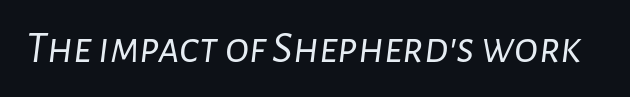
The image shows 45 px light type, italic (leaning right); set normal letter spacing, not underlined; low stroke contrast and a medium x-height.
